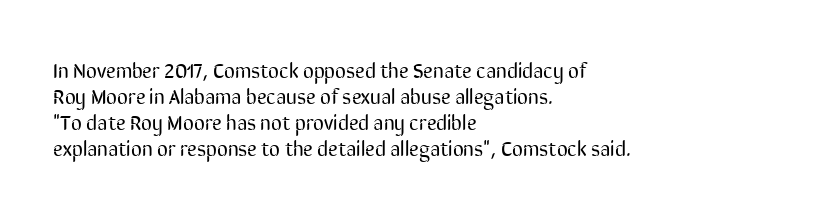
The image shows 21 px text type, upright; set left-aligned, line spacing 1.24x, normal letter spacing, not underlined.
